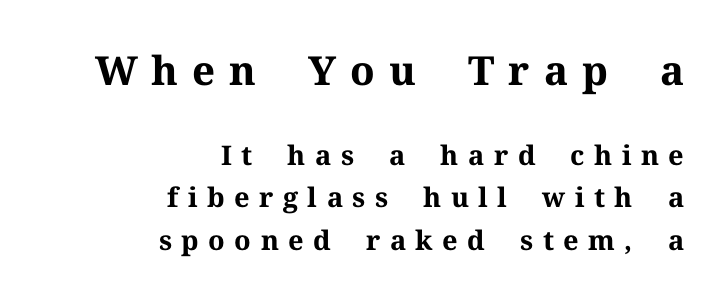
The image shows 40 px bold serif type, upright; set right-aligned, normal line spacing (1.57x), unusually wide letter spacing (+0.35 em), not underlined; the first (top) block is 1.48x larger; medium stroke contrast and a medium x-height.
